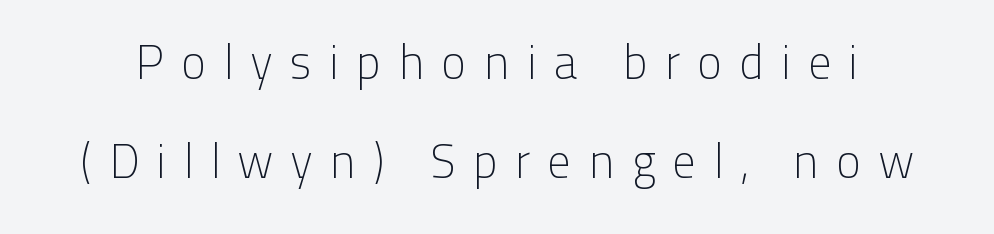
Underlining? Definitely not there. These lines were composed using upright roman letters. One glance says open: line gaps are wider than usual. On a weight scale, this lands at 450 or below. This is sans-serif lettering, the kind often seen on screens and signage.
